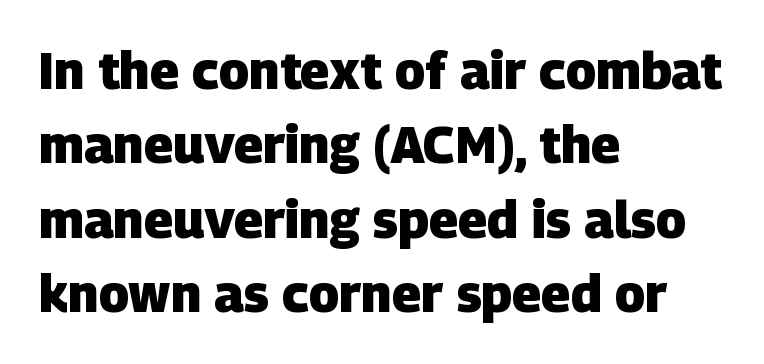
This sample uses a sans-serif face. The line texture is even and compact thanks to regular tracking. Unmarked baselines from the first word to the last. How would I describe the line gaps? Plain and ordinary.
